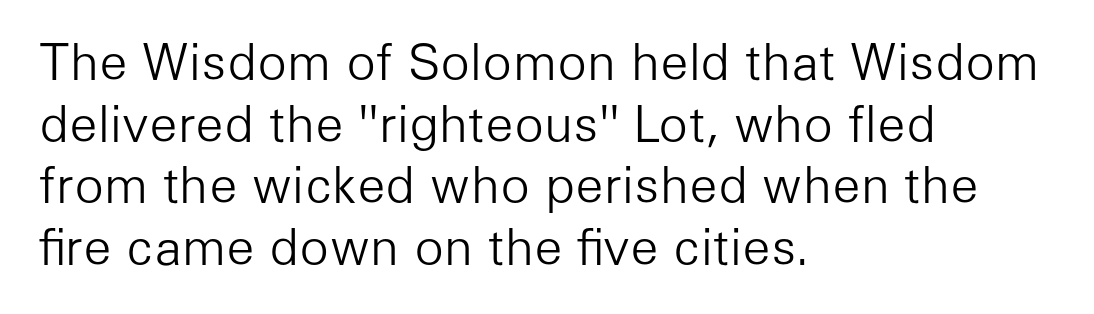
Q: Is the text bold? A: No.
Q: Is the text italic (slanted)? A: No, it is upright.
Q: Is the typeface a serif or a sans-serif typeface? A: Sans-serif.
Q: Is the text underlined? A: No.
Q: How is the paragraph aligned? A: Left-aligned.
Q: Is the spacing between letters normal or unusually wide? A: Normal.
Q: Is the spacing between lines tight, normal or loose? A: Normal.
Q: Width (condensed, normal, or wide)? A: Normal.
Q: Stroke contrast? A: Low.
Q: x-height? A: Medium.
Q: Monospaced? A: No.
